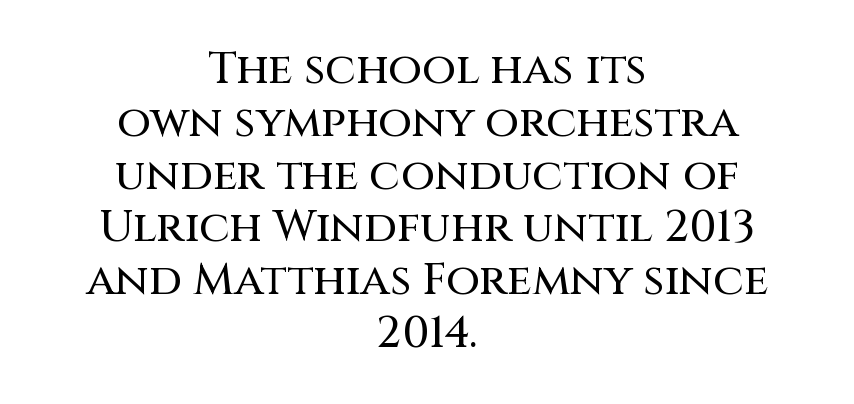
Both edges are ragged and mirror each other, which tells us the setting is centered. The face used here is proportionally spaced, like ordinary book or web type. Has an underline been added? It has not. Grotesque or geometric, the face here clearly has no serifs. Characters follow at the spacing the type designer built in. These lines were composed using upright roman letters.
